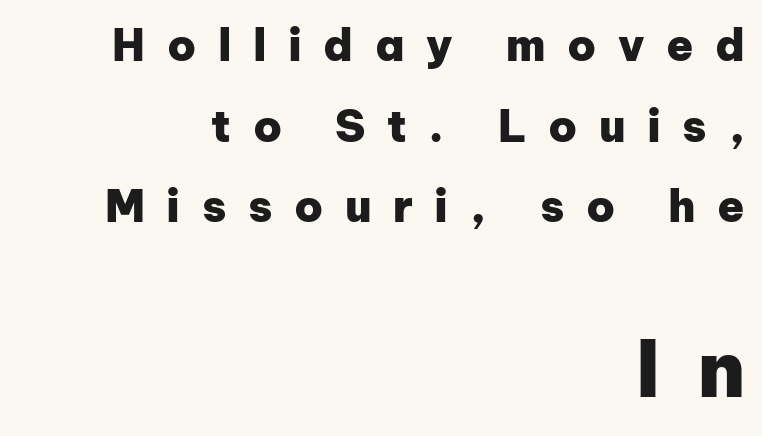
Lines of text with bare space underneath. These lines stack with their right ends in a neat column. The tracking jumps out immediately: characters are airy and widely separated. Posture: straight, roman, zero tilt. Letterform terminals end flat and unadorned throughout the passage. As a designer I'd log this as weight 700, bold.
